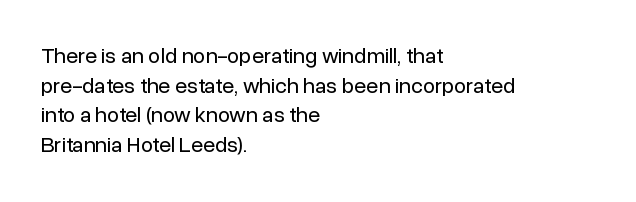
The image shows 22 px text type, upright; set left-aligned, normal line spacing (1.35x), normal letter spacing, not underlined.
